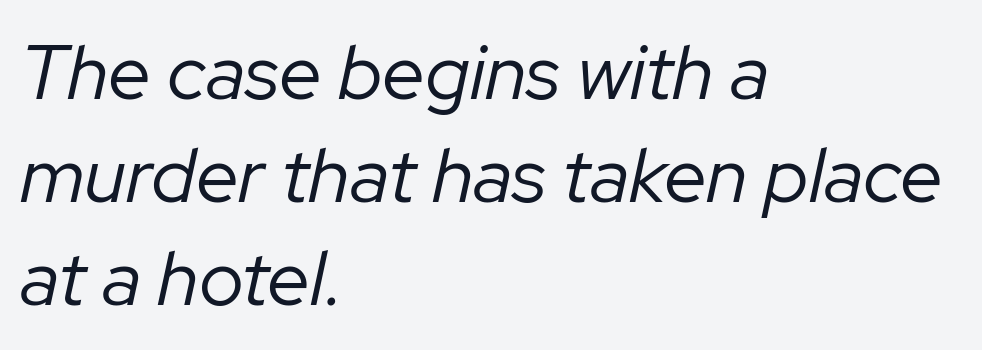
Q: Is the text bold? A: No.
Q: Is the text italic (slanted)? A: Yes, it leans right by about 12 degrees.
Q: Is the text underlined? A: No.
Q: How is the paragraph aligned? A: Left-aligned.
Q: Is the spacing between letters normal or unusually wide? A: Normal.
Q: Is the spacing between lines tight, normal or loose? A: Normal.
Q: Width (condensed, normal, or wide)? A: Normal.
Q: Stroke contrast? A: Low.
Q: x-height? A: Medium.
Q: Monospaced? A: No.
